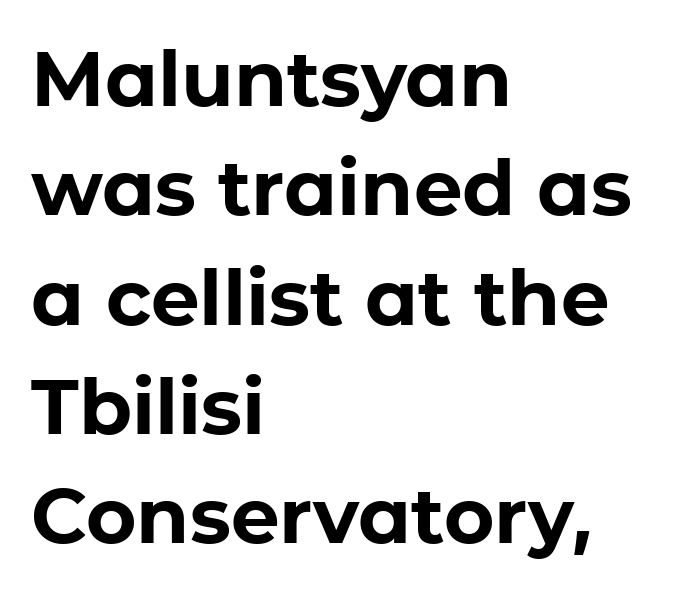
Upright lettering throughout. Classification — sans serif. The letters advance in unequal steps, a hallmark of proportional type. Spacing between characters is what you'd get straight out of the box. Leftover space on each line is placed entirely after the last word.
